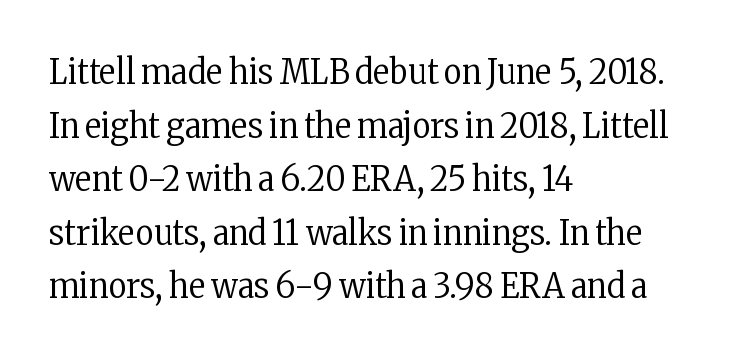
The face used here is proportionally spaced, like ordinary book or web type. The foot of each line stays bare and open. The passage shown is typeset with a serif family. Stem width sits at or under what a default text font uses.
